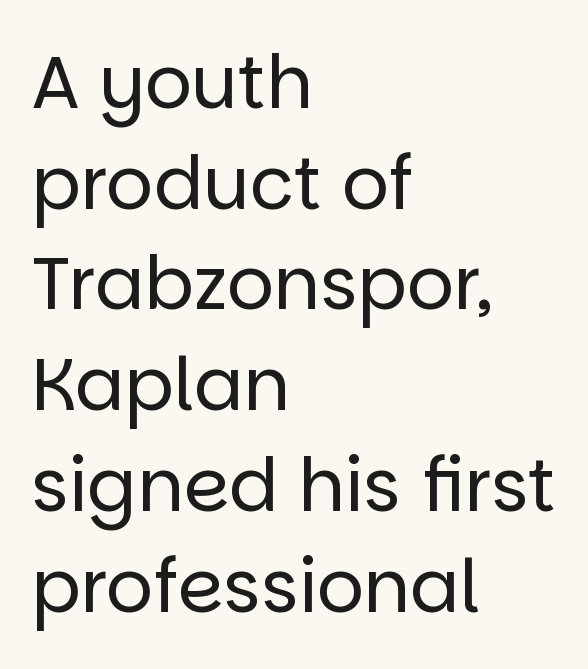
{"serif": "no", "italic": "no", "bold": "no", "weight": "regular", "width": "normal", "stroke_contrast": "low", "x_height": "large", "monospaced": "no", "underline": "no", "align": "left", "line_spacing": "normal", "line_spacing_ratio": 1.38, "letter_spacing": "normal", "letter_spacing_em": 0.0, "glyph_px": 73}
